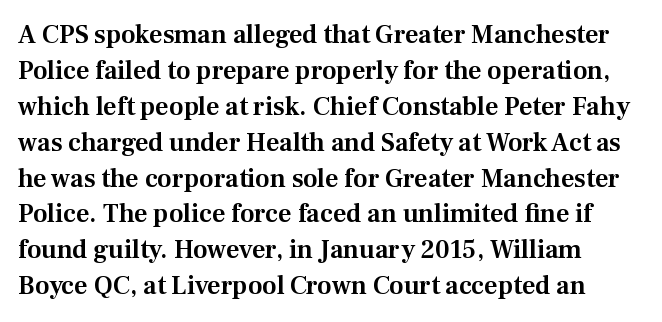
Q: Is the text italic (slanted)? A: No, it is upright.
Q: Is the text underlined? A: No.
Q: Is the spacing between letters normal or unusually wide? A: Normal.
Q: Is the spacing between lines tight, normal or loose? A: Normal.
